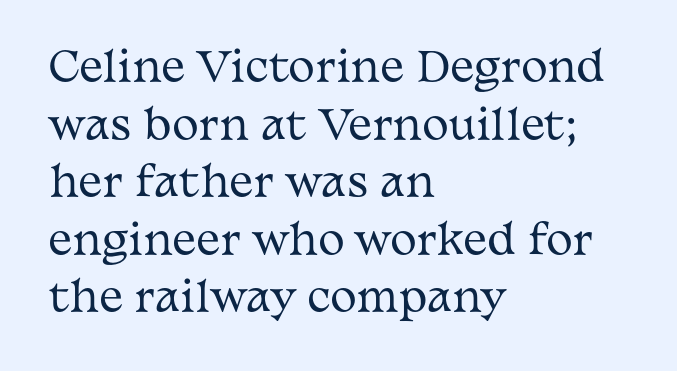
The image shows 40 px regular-weight, wide serif type, upright; set left-aligned, normal line spacing (1.44x), normal letter spacing, not underlined; medium stroke contrast and a medium x-height.
